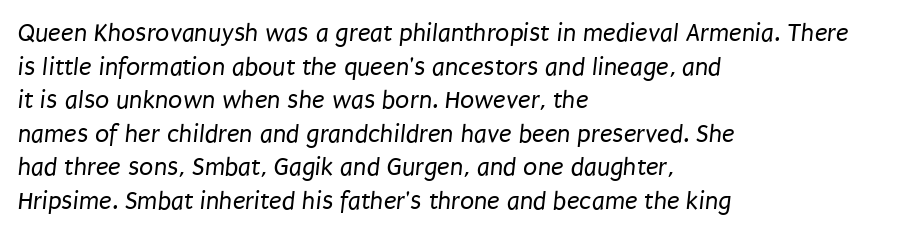
No word sits above an underline. The vertical gap from one line to the next is medium. Counters stay open thanks to moderate or lighter strokes. These lines stack with their left ends in a neat column. Standard letterfit; no display-style spreading of the glyphs.
